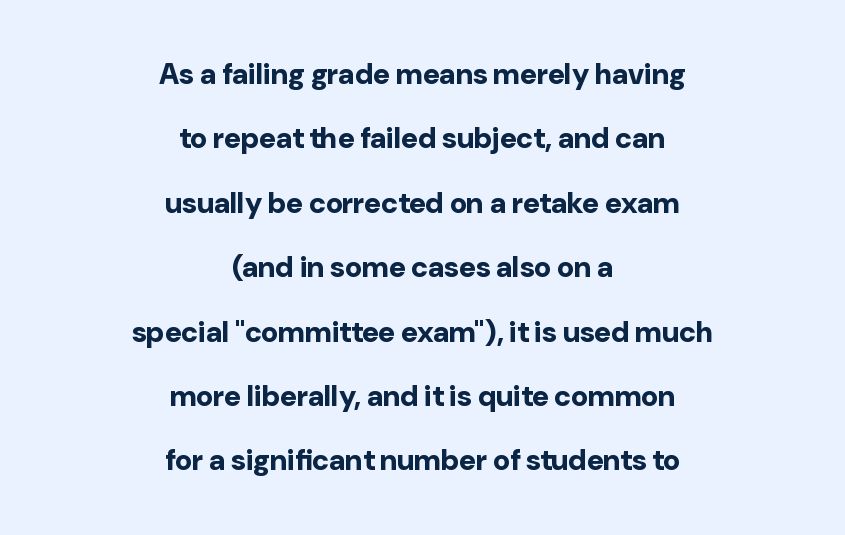
What weight is shown? A full bold with thick strokes. Typographically, this falls in the sans-serif category. These lines are rendered in a variable-pitch font. Descenders are the only things crossing below the line.
